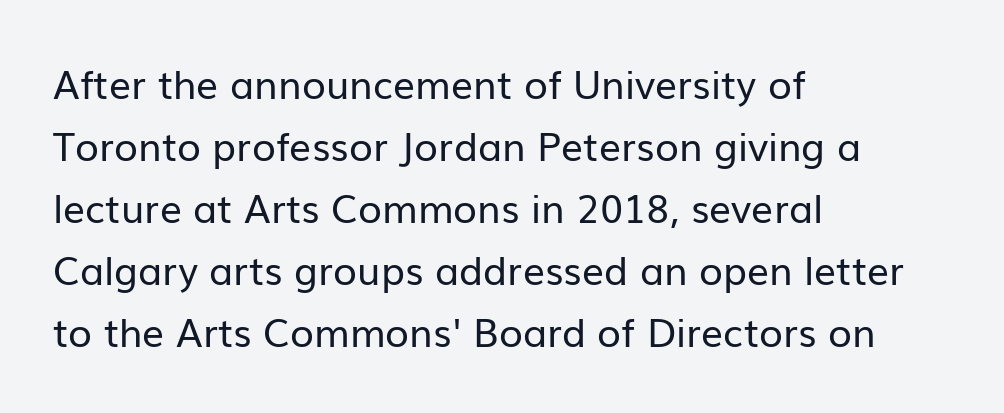
Q: Is the text bold? A: No.
Q: Is the text italic (slanted)? A: No, it is upright.
Q: Is the typeface a serif or a sans-serif typeface? A: Sans-serif.
Q: Is the text underlined? A: No.
Q: How is the paragraph aligned? A: Left-aligned.
Q: Is the spacing between letters normal or unusually wide? A: Normal.
Q: Is the spacing between lines tight, normal or loose? A: Normal.
Q: Width (condensed, normal, or wide)? A: Normal.
Q: Stroke contrast? A: Low.
Q: x-height? A: Medium.
Q: Monospaced? A: No.
